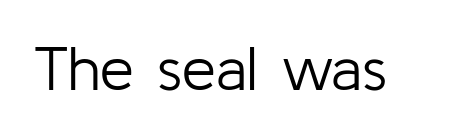
A quiet, ordinary-to-light weight characterises the typeface. The letters stand straight up with perfectly vertical stems. A sans-serif font was chosen for this passage. The area under the type is left untouched. The letters advance in unequal steps, a hallmark of proportional type.
